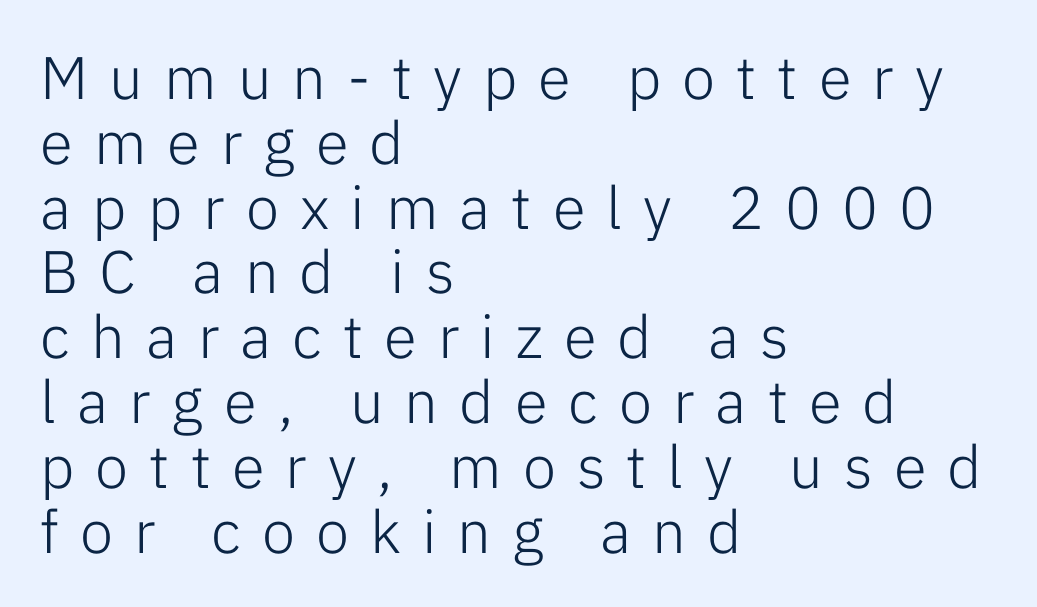
Serifs: no, the terminals of the letterforms are clean. This sample uses an upright cut, with every glyph sitting square on the baseline. Check under the words: just untouched page. Students, note that the glyphs here are deliberately spaced far apart. If you drew a ruler down the left edge, every line would touch it. Stroke thickness stays within the range of a standard reading face or lighter.
